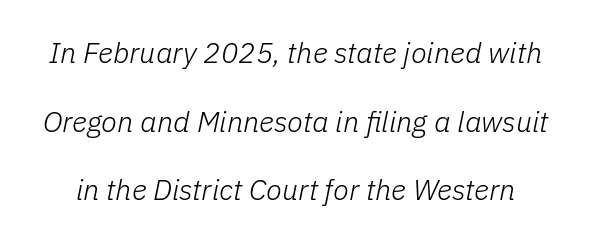
{"italic": "yes", "lean": "right", "slant_degrees": 11, "bold": "no", "weight": "light", "width": "normal", "stroke_contrast": "low", "x_height": "medium", "monospaced": "no", "underline": "no", "line_spacing": "loose", "line_spacing_ratio": 2.37, "letter_spacing": "normal", "letter_spacing_em": 0.0, "glyph_px": 29}
